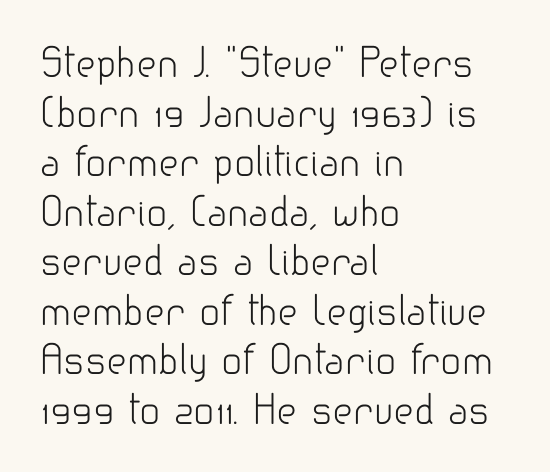
The rendering shows plain stroke endings on the letterforms — a sans-serif design. Stems here are at most as thick as an everyday book face. The letterforms sit shoulder to shoulder at normal distance. Think of a printed novel: that variable character pitch is what you see here.
